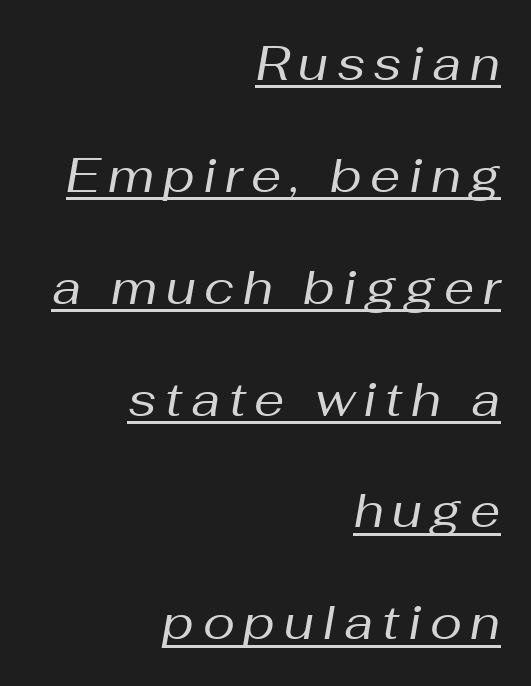
{"italic": "yes", "lean": "right", "slant_degrees": 10, "bold": "no", "weight": "regular", "width": "normal", "stroke_contrast": "medium", "x_height": "medium", "monospaced": "no", "underline": "yes", "align": "right", "line_spacing": "loose", "line_spacing_ratio": 2.33, "glyph_px": 48}
